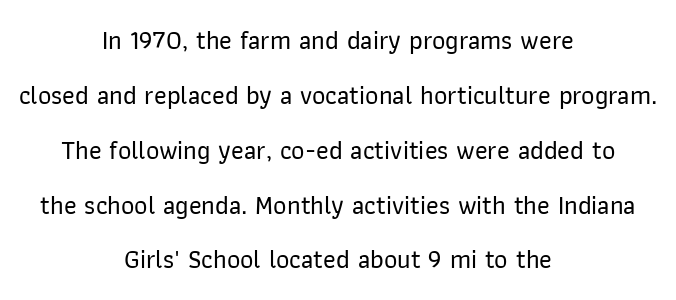
Lines of text with bare space underneath. The designer dialed line spacing up above the default. The face used here is rendered with its standard letterfit. Teacher's note: observe the equal gaps on both sides — that is centered alignment. These lines were composed using upright roman letters.
